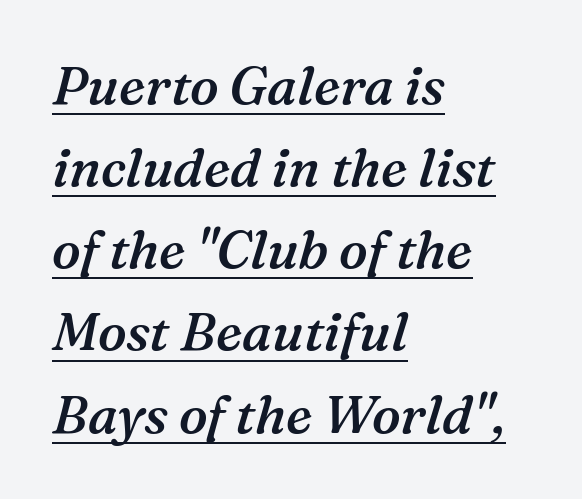
The image shows 53 px semibold serif type, italic (leaning right); set left-aligned, normal line spacing (1.55x), normal letter spacing, underlined; medium stroke contrast and a medium x-height.
